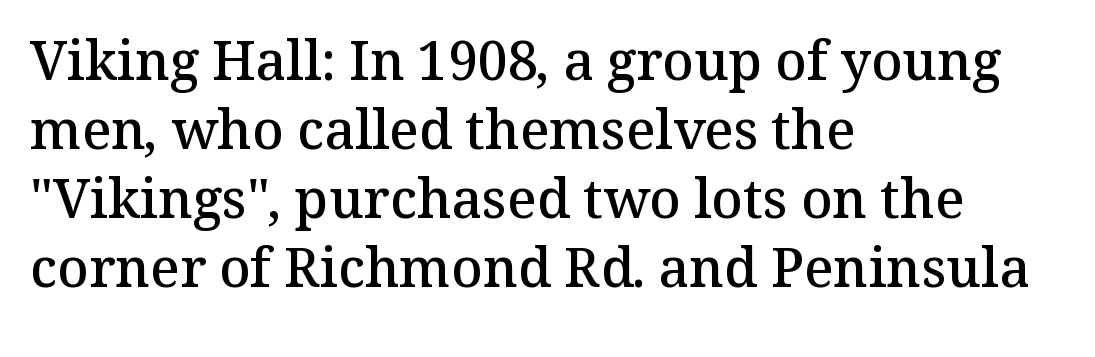
The image shows 54 px semibold serif type, upright; set left-aligned, normal line spacing (1.28x), normal letter spacing, not underlined; medium stroke contrast and a medium x-height.
